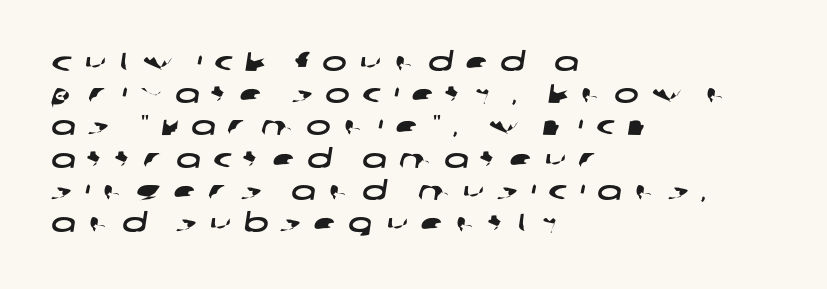
The image shows 26 px text type; set left-aligned, line spacing 1.24x, unusually wide letter spacing (+0.48 em), not underlined.
